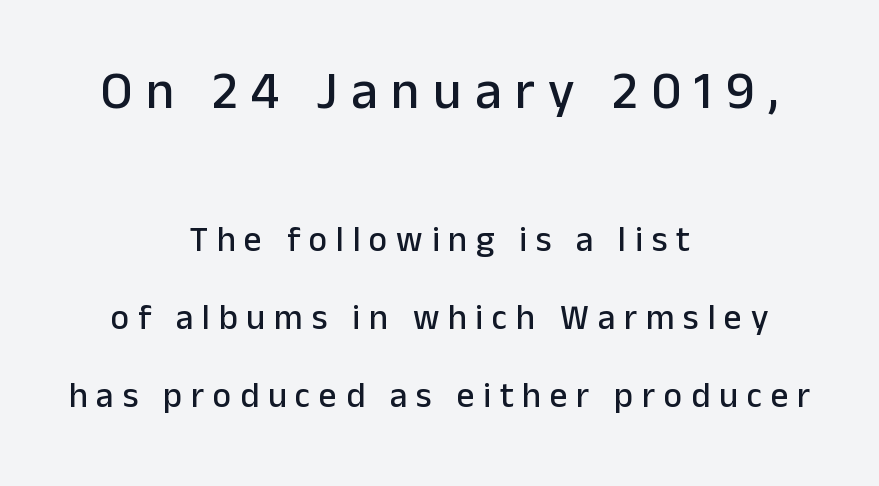
A typesetter would call this heavily tracked-out type. The face used here is a sans, in the tradition of grotesques and geometrics. The rendering positions every line midway between the sides. Notice the wide empty band between every row — that's loose leading. Each letter keeps its own natural width here, so spacing adapts to shape.
